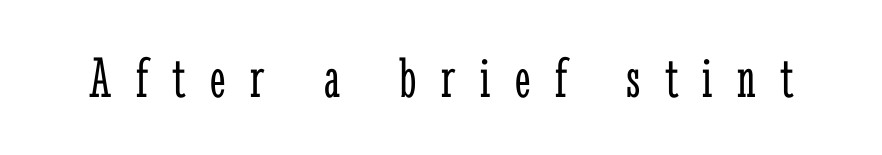
{"serif": "yes", "italic": "no", "bold": "no", "weight": "light", "width": "condensed", "stroke_contrast": "low", "x_height": "medium", "monospaced": "no", "underline": "no", "letter_spacing": "wide", "letter_spacing_em": 0.42, "glyph_px": 59}
